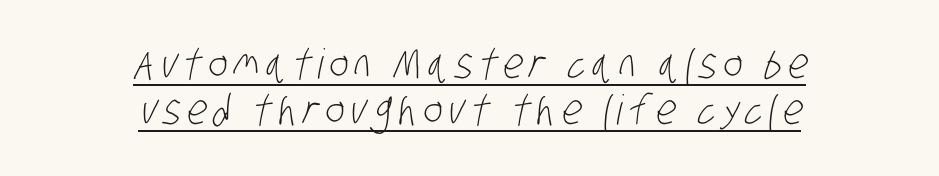
Q: Is the text bold? A: No.
Q: Is the typeface a serif or a sans-serif typeface? A: Sans-serif.
Q: Is the text underlined? A: Yes.
Q: How is the paragraph aligned? A: Centered.
Q: Is the spacing between lines tight, normal or loose? A: Tight.
Q: Width (condensed, normal, or wide)? A: Condensed.
Q: Stroke contrast? A: Low.
Q: x-height? A: Large.
Q: Monospaced? A: No.
